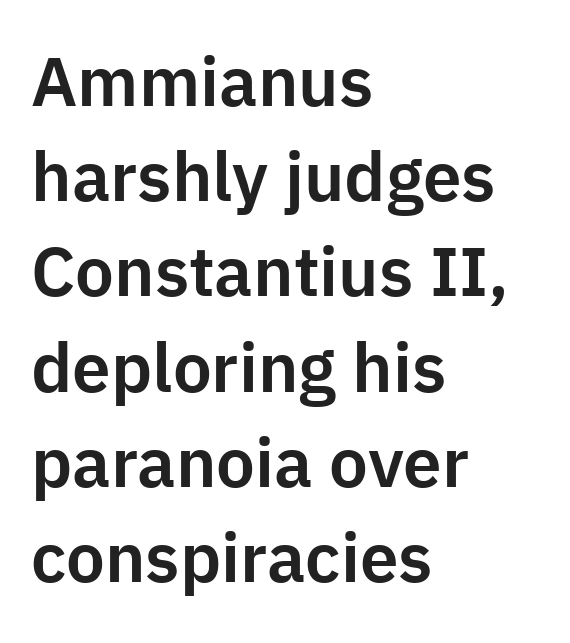
Ascenders rise straight up at ninety degrees. Layout note: lines flush left. The rendering uses natural spacing where letterforms have individual widths. Standard letterfit; no display-style spreading of the glyphs. Each letter's strokes conclude bluntly, with no projecting serifs.
